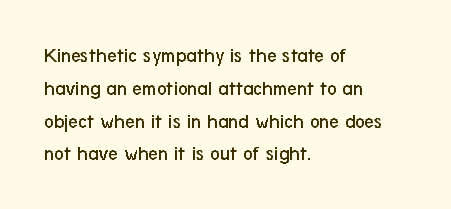
Upright lettering throughout. The rows are spaced the way most documents space them. These lines stack with their left ends in a neat column. The space beneath each line is pristine and unruled. This sample uses plain, unmodified letter spacing. Stem width sits at or under what a default text font uses.
